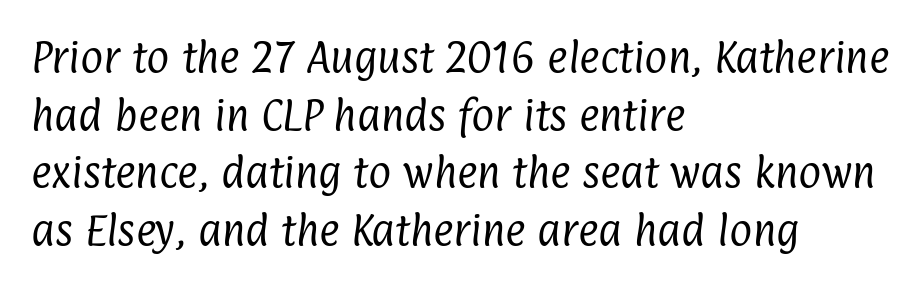
The passage shown is typed in a proportional face where columns would drift. You could call the tracking neutral — neither tight nor loose. Descenders hang freely into open space. Typographically, this falls in the sans-serif category. Visually the block forms a straight wall on the left and a jagged coastline on the right.
